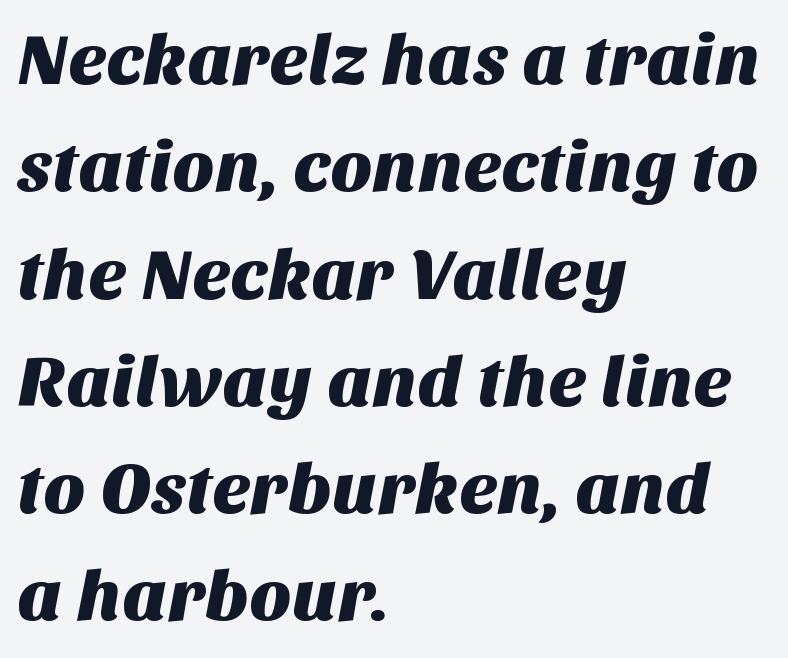
{"serif": "no", "width": "normal", "stroke_contrast": "medium", "x_height": "large", "monospaced": "no", "underline": "no", "align": "left", "line_spacing": "normal", "line_spacing_ratio": 1.49, "letter_spacing": "normal", "letter_spacing_em": 0.0, "glyph_px": 72}
